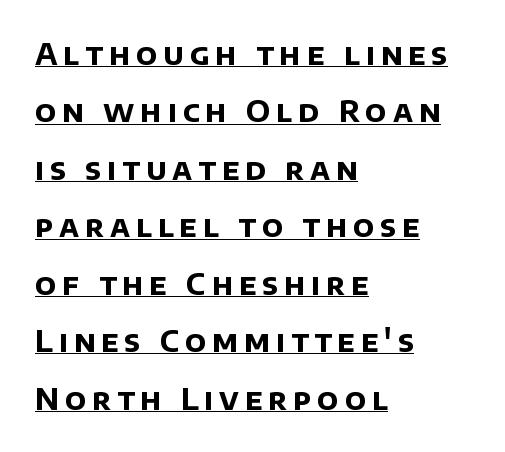
{"serif": "no", "bold": "yes", "weight": "bold", "width": "normal", "stroke_contrast": "low", "x_height": "large", "monospaced": "no", "underline": "yes", "align": "left", "line_spacing": "loose", "line_spacing_ratio": 1.98, "letter_spacing": "wide", "letter_spacing_em": 0.2, "glyph_px": 29}
